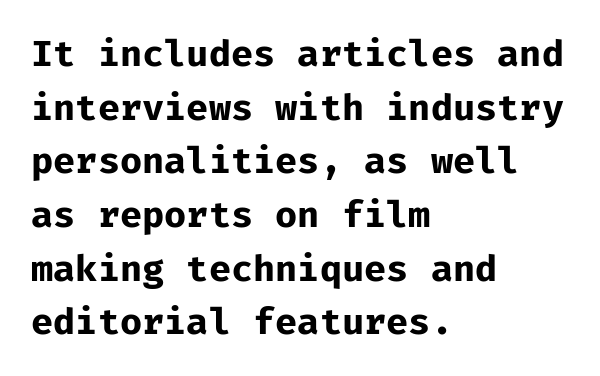
Q: Is the text bold? A: Yes.
Q: Is the text italic (slanted)? A: No, it is upright.
Q: Is the typeface a serif or a sans-serif typeface? A: Sans-serif.
Q: Is the text underlined? A: No.
Q: How is the paragraph aligned? A: Left-aligned.
Q: Is the spacing between letters normal or unusually wide? A: Normal.
Q: Is the spacing between lines tight, normal or loose? A: Normal.
Q: Width (condensed, normal, or wide)? A: Normal.
Q: Stroke contrast? A: Low.
Q: x-height? A: Medium.
Q: Monospaced? A: Yes.
